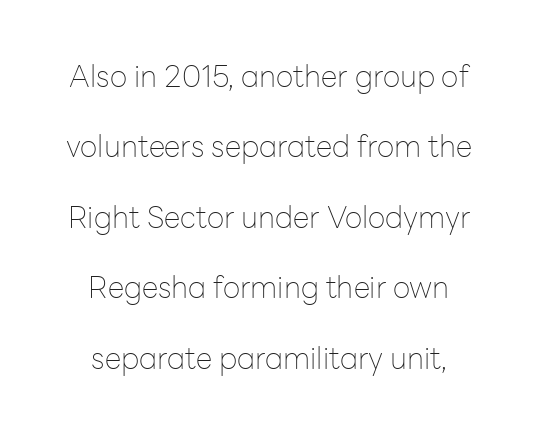
The image shows 30 px thin sans-serif type, upright; set centered, loose line spacing (2.35x), normal letter spacing, not underlined; low stroke contrast and a medium x-height.
